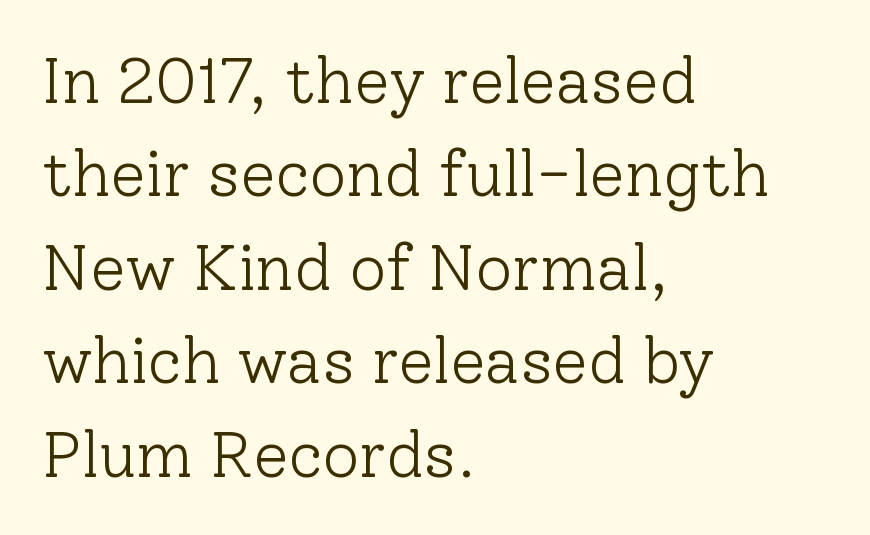
The image shows 64 px light serif type, upright; set left-aligned, normal line spacing (1.46x), normal letter spacing, not underlined; low stroke contrast and a medium x-height.
